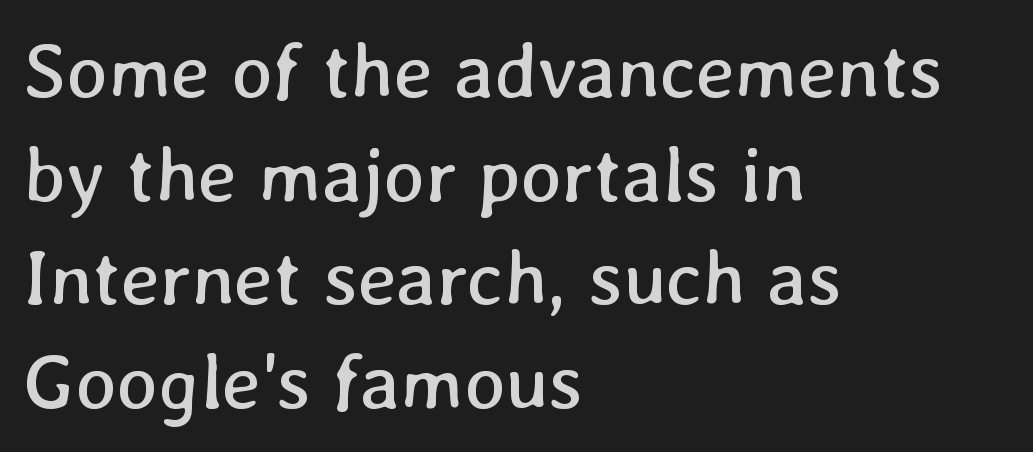
Underline: absent. Is the stroke heavy? The answer is a plain regular-or-lighter. Does the copy run flush right? No — it runs flush left. Each word holds together tightly as a unit, with standard inter-letter gaps. Rows of type keep a routine distance in the vertical direction. Character widths vary here, with narrow letters taking less room than wide ones.
